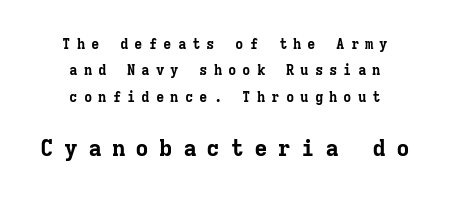
Q: Is the text bold? A: Yes.
Q: Is the text italic (slanted)? A: No, it is upright.
Q: Is the text underlined? A: No.
Q: How is the paragraph aligned? A: Centered.
Q: Is the spacing between letters normal or unusually wide? A: Unusually wide.
Q: Which block of text is set in a larger size, the first (top) or the second (bottom)? A: The second (bottom) one.
